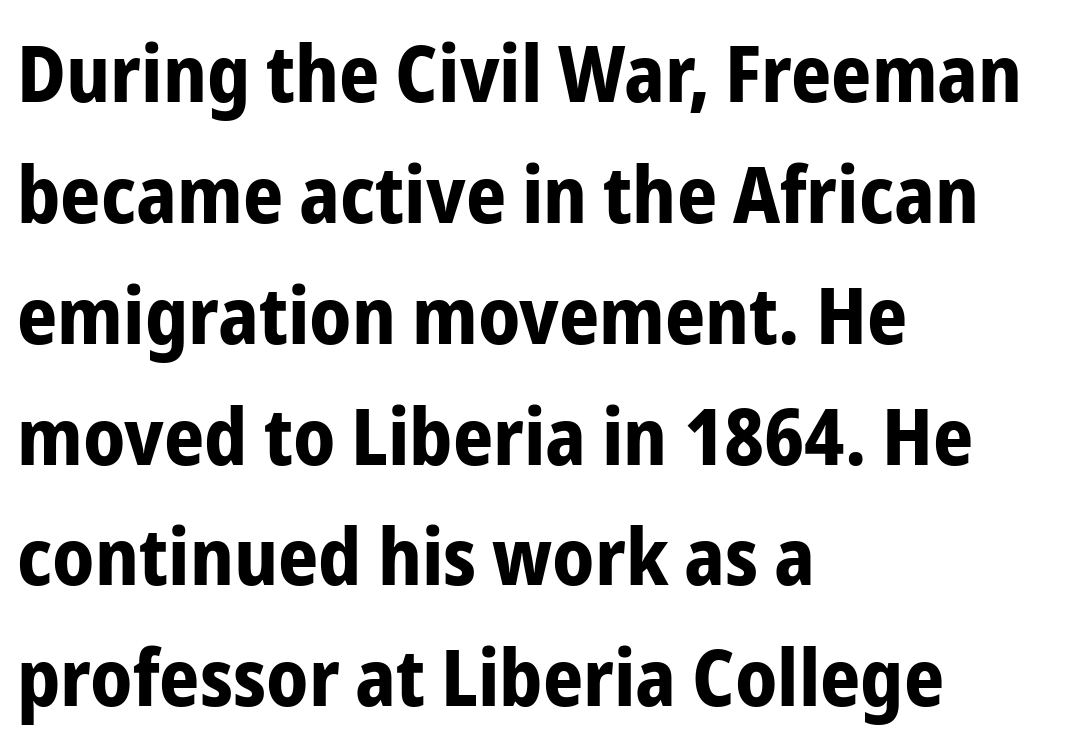
The passage shown is typed in a proportional face where columns would drift. Every letter is thick-stroked: bold, no question. Quick note: underline off. Quick note: interline space is typical.
